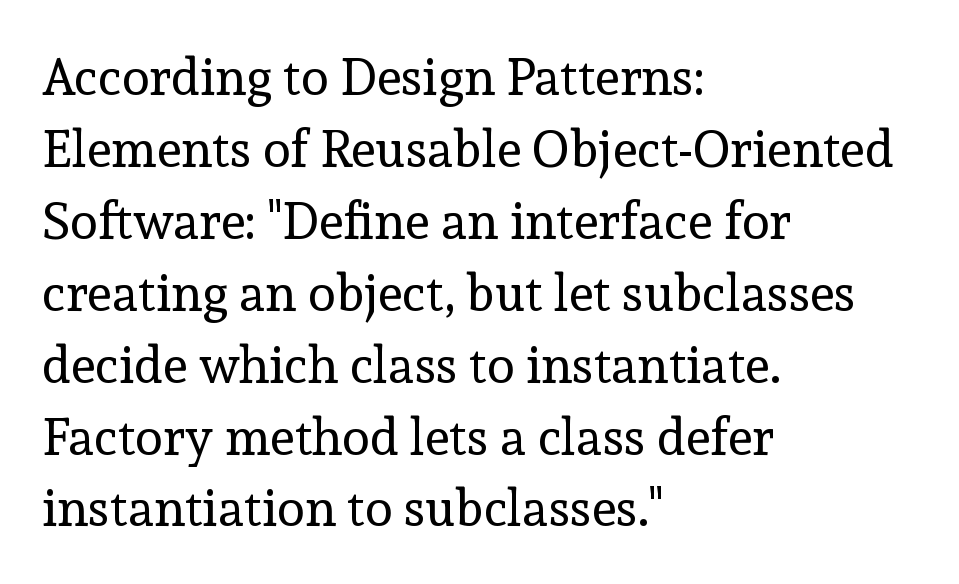
{"serif": "yes", "italic": "no", "bold": "no", "weight": "regular", "width": "normal", "x_height": "medium", "monospaced": "no", "underline": "no", "align": "left", "line_spacing": "normal", "line_spacing_ratio": 1.41, "letter_spacing": "normal", "letter_spacing_em": 0.0, "glyph_px": 51}
